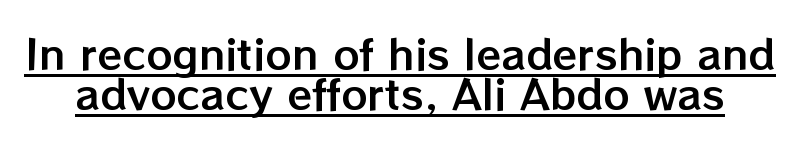
Q: Is the text italic (slanted)? A: No, it is upright.
Q: Is the text underlined? A: Yes.
Q: Is the spacing between letters normal or unusually wide? A: Normal.
Q: Is the spacing between lines tight, normal or loose? A: Tight.
Q: Width (condensed, normal, or wide)? A: Normal.
Q: Stroke contrast? A: Low.
Q: x-height? A: Medium.
Q: Monospaced? A: No.
